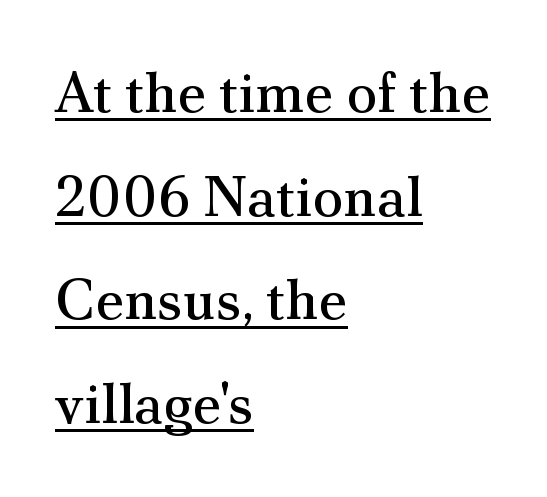
The text block is weighted toward the left margin, trailing off unevenly rightward. The text was rendered using a seriffed face with decorative stroke endings. Counters stay open thanks to moderate or lighter strokes. The letterforms sit shoulder to shoulder at normal distance. This is underlined copy, the kind a proofreader might mark for attention. You can tell it's not italic because the verticals are truly vertical.
